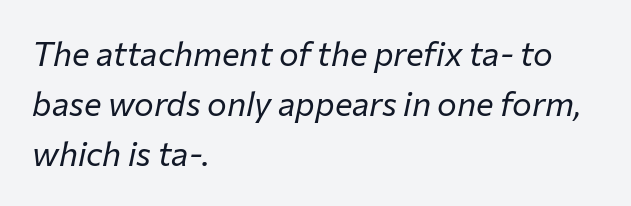
Q: Is the text bold? A: No.
Q: Is the text italic (slanted)? A: Yes, it leans right by about 12 degrees.
Q: Is the text underlined? A: No.
Q: How is the paragraph aligned? A: Left-aligned.
Q: Is the spacing between letters normal or unusually wide? A: Normal.
Q: Is the spacing between lines tight, normal or loose? A: Normal.
Q: Width (condensed, normal, or wide)? A: Normal.
Q: Stroke contrast? A: Low.
Q: x-height? A: Medium.
Q: Monospaced? A: No.
